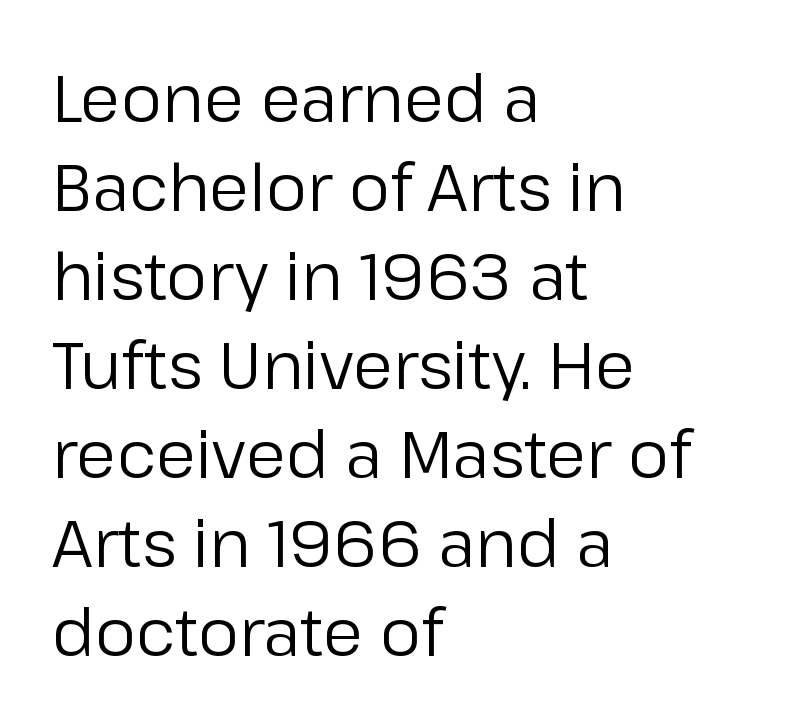
{"serif": "no", "italic": "no", "bold": "no", "weight": "regular", "width": "normal", "stroke_contrast": "low", "x_height": "medium", "monospaced": "no", "underline": "no", "align": "left", "line_spacing": "normal", "line_spacing_ratio": 1.37, "letter_spacing": "normal", "letter_spacing_em": 0.0, "glyph_px": 65}
